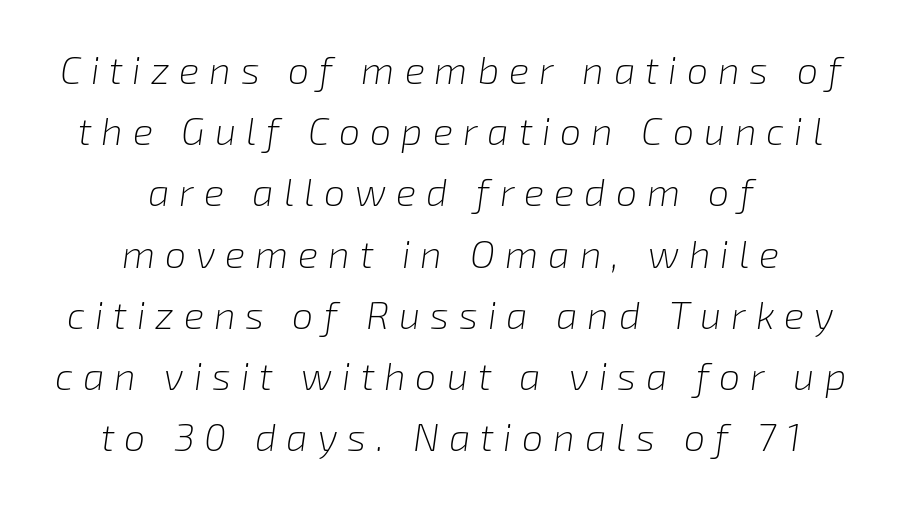
The face looks like a standard text weight, possibly lighter. The text carries the slant typical of an italic or oblique font. Tracking value appears strongly positive — letters spread wide. Whoever set this chose a conventional vertical rhythm. Each letter keeps its own natural width here, so spacing adapts to shape.
